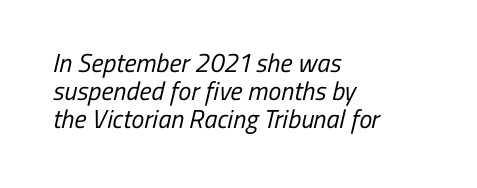
The image shows 26 px text type; set left-aligned, tight line spacing (1.08x), normal letter spacing, not underlined.
